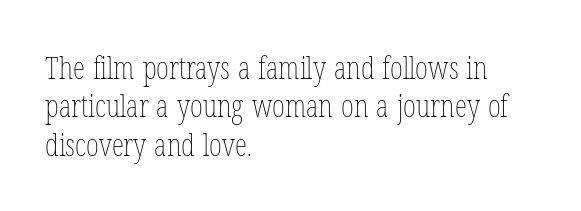
Q: Is the text bold? A: No.
Q: Is the text italic (slanted)? A: No, it is upright.
Q: Is the text underlined? A: No.
Q: How is the paragraph aligned? A: Left-aligned.
Q: Is the spacing between letters normal or unusually wide? A: Normal.
Q: Width (condensed, normal, or wide)? A: Condensed.
Q: Stroke contrast? A: Low.
Q: x-height? A: Medium.
Q: Monospaced? A: No.
